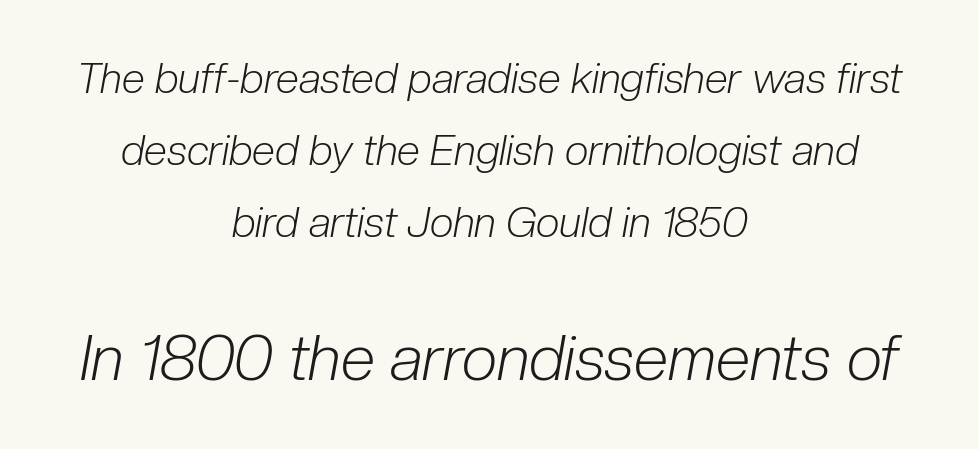
Nobody touched the tracking dial on this one. The setting favours the middle, as headings and verse often do. A typesetter would call this proportional, since set widths differ per character. Top chunk: small. Bottom chunk: large. Compared with ordinary roman type, these characters are visibly tilted.
